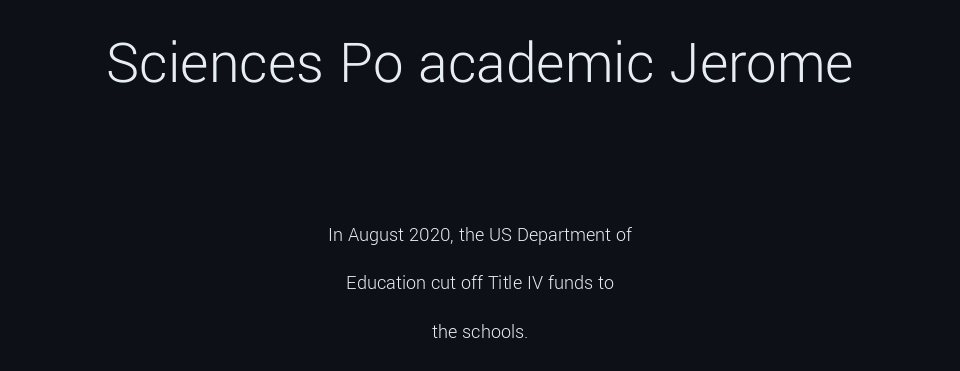
The image shows 61 px light sans-serif type, upright; set centered, loose line spacing (2.44x), normal letter spacing, not underlined; the first (top) block is 3.05x larger; low stroke contrast and a medium x-height.
